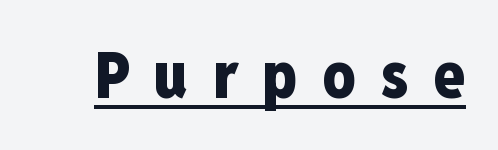
The image shows 64 px heavy, condensed sans-serif type, upright; set unusually wide letter spacing (+0.39 em), underlined; low stroke contrast and a medium x-height.
